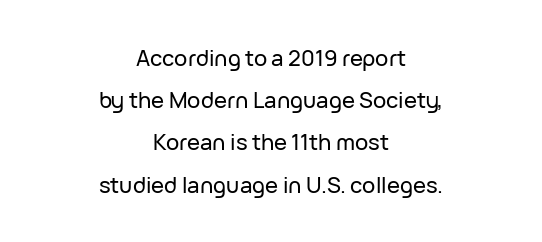
Q: Is the text italic (slanted)? A: No, it is upright.
Q: Is the text underlined? A: No.
Q: How is the paragraph aligned? A: Centered.
Q: Is the spacing between letters normal or unusually wide? A: Normal.
Q: Is the spacing between lines tight, normal or loose? A: Loose.
